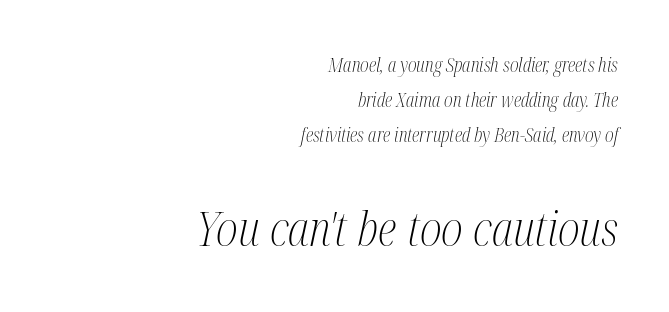
The image shows 48 px light, condensed serif type, italic (leaning right); set right-aligned, line spacing 1.83x, normal letter spacing, not underlined; the second (bottom) block is 2.53x larger; medium stroke contrast and a medium x-height.
